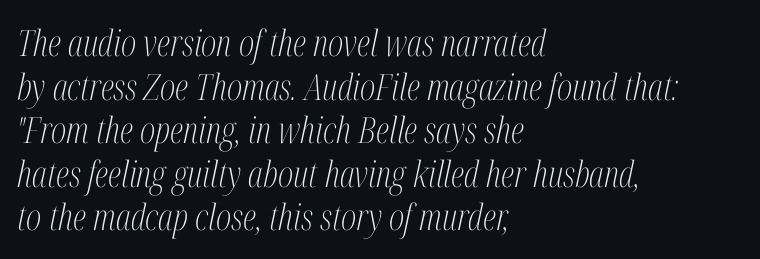
Q: Is the text bold? A: No.
Q: Is the text italic (slanted)? A: Yes, it leans right by about 12 degrees.
Q: Is the typeface a serif or a sans-serif typeface? A: Serif.
Q: Is the text underlined? A: No.
Q: How is the paragraph aligned? A: Left-aligned.
Q: Is the spacing between letters normal or unusually wide? A: Normal.
Q: Width (condensed, normal, or wide)? A: Condensed.
Q: Stroke contrast? A: Medium.
Q: x-height? A: Medium.
Q: Monospaced? A: No.
